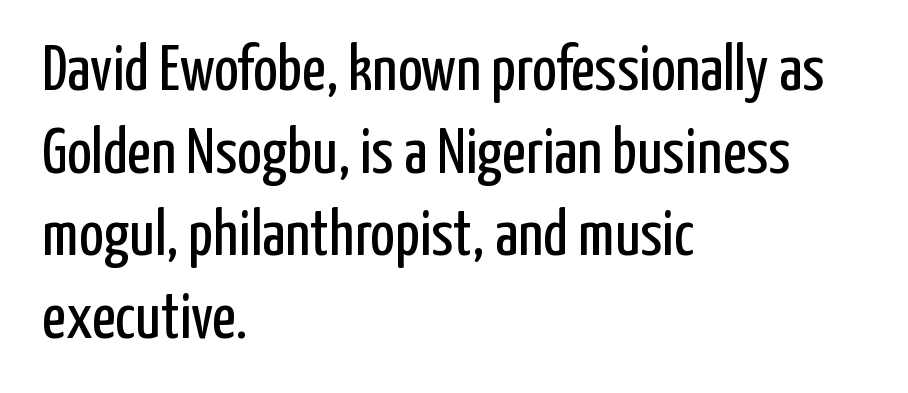
{"serif": "no", "italic": "no", "bold": "no", "weight": "regular", "width": "condensed", "stroke_contrast": "low", "x_height": "medium", "monospaced": "no", "underline": "no", "align": "left", "line_spacing": "normal", "line_spacing_ratio": 1.27, "letter_spacing": "normal", "letter_spacing_em": 0.0, "glyph_px": 65}
